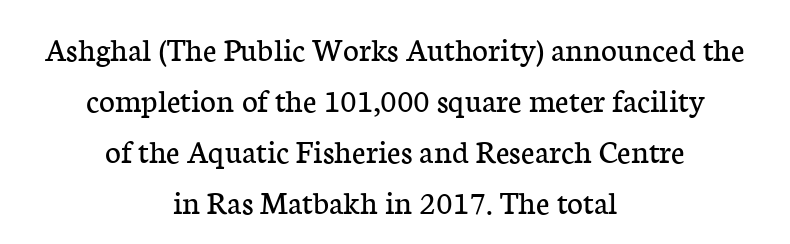
Q: Is the text bold? A: No.
Q: Is the text italic (slanted)? A: No, it is upright.
Q: Is the typeface a serif or a sans-serif typeface? A: Serif.
Q: Is the text underlined? A: No.
Q: How is the paragraph aligned? A: Centered.
Q: Is the spacing between letters normal or unusually wide? A: Normal.
Q: Is the spacing between lines tight, normal or loose? A: Normal.
Q: Width (condensed, normal, or wide)? A: Normal.
Q: Stroke contrast? A: Low.
Q: x-height? A: Medium.
Q: Monospaced? A: No.
